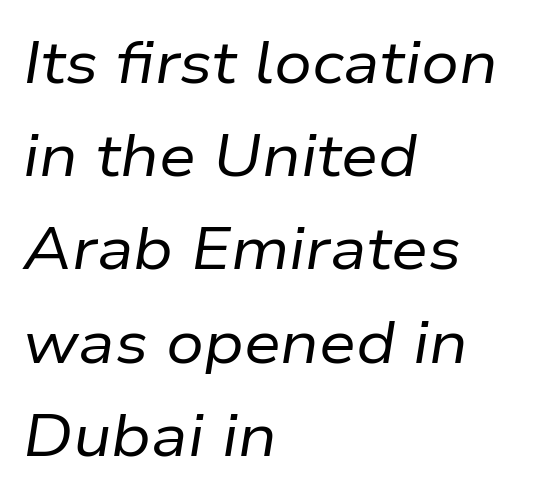
Q: Is the text bold? A: No.
Q: Is the text italic (slanted)? A: Yes, it leans right by about 9 degrees.
Q: Is the text underlined? A: No.
Q: How is the paragraph aligned? A: Left-aligned.
Q: Is the spacing between letters normal or unusually wide? A: Normal.
Q: Is the spacing between lines tight, normal or loose? A: Normal.
Q: Width (condensed, normal, or wide)? A: Normal.
Q: Stroke contrast? A: Low.
Q: x-height? A: Medium.
Q: Monospaced? A: No.
